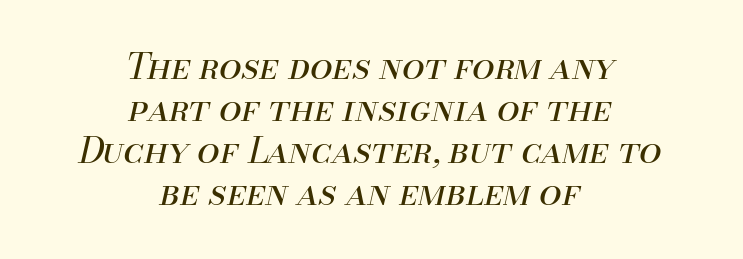
The image shows 36 px regular-weight type, italic (leaning right); set centered, line spacing 1.17x, normal letter spacing, not underlined; medium stroke contrast and a small x-height.
